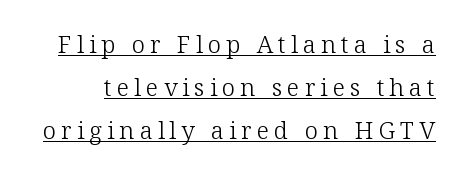
The image shows 24 px text type, upright; set line spacing 1.8x, unusually wide letter spacing (+0.21 em), underlined.
